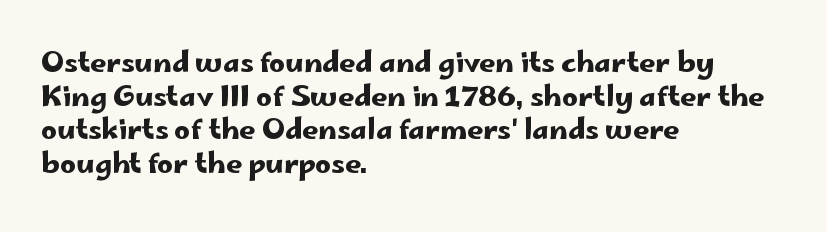
The image shows 28 px wide sans-serif type, upright; set left-aligned, line spacing 1.2x, normal letter spacing, not underlined; low stroke contrast and a small x-height.
